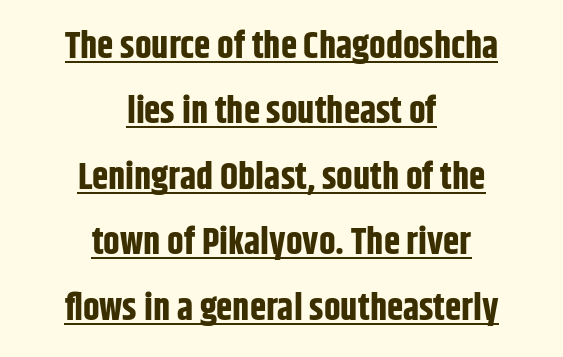
These words are printed bold, with thick strokes throughout. Typeset on center — no edge is straight. The passage shown has conventional tracking throughout. The passage shown is typed in a proportional face where columns would drift. What kind of face is this? One without serifs — a sans.
